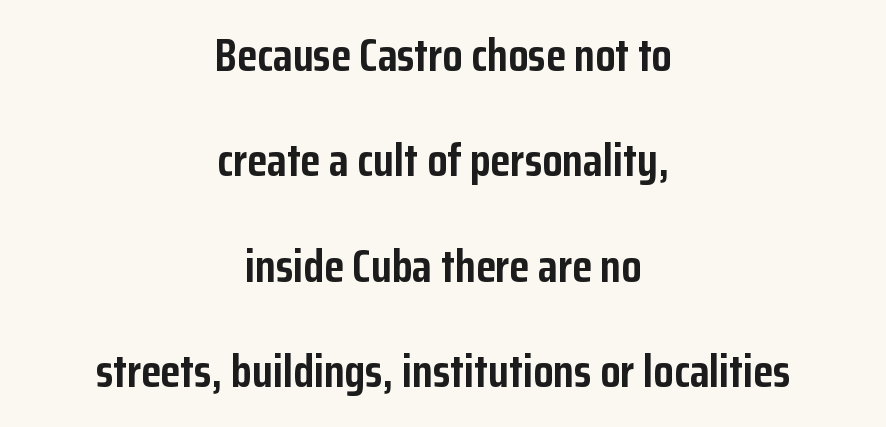
The image shows 46 px semibold, condensed sans-serif type, upright; set centered, loose line spacing (2.29x), normal letter spacing, not underlined; low stroke contrast and a medium x-height.
